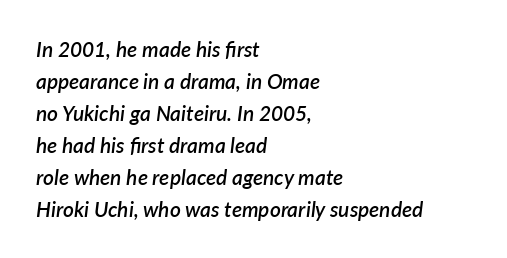
Q: Is the text bold? A: Semi-bold.
Q: Is the text italic (slanted)? A: Yes, it leans right by about 7 degrees.
Q: Is the text underlined? A: No.
Q: How is the paragraph aligned? A: Left-aligned.
Q: Is the spacing between letters normal or unusually wide? A: Normal.
Q: Is the spacing between lines tight, normal or loose? A: Normal.
